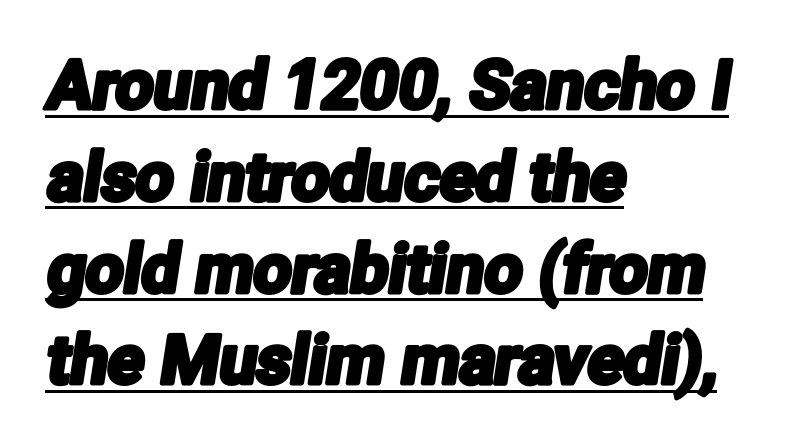
Q: Is the typeface a serif or a sans-serif typeface? A: Sans-serif.
Q: Is the text underlined? A: Yes.
Q: How is the paragraph aligned? A: Left-aligned.
Q: Is the spacing between letters normal or unusually wide? A: Normal.
Q: Is the spacing between lines tight, normal or loose? A: Normal.
Q: Width (condensed, normal, or wide)? A: Condensed.
Q: Stroke contrast? A: Low.
Q: x-height? A: Medium.
Q: Monospaced? A: No.
